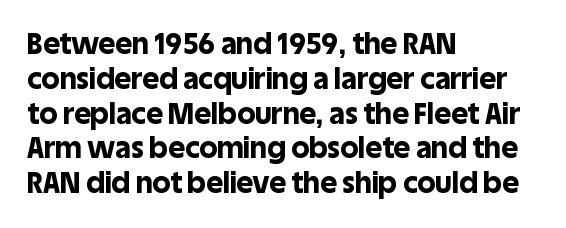
Q: Is the text bold? A: Yes.
Q: Is the text italic (slanted)? A: No, it is upright.
Q: Is the typeface a serif or a sans-serif typeface? A: Sans-serif.
Q: Is the text underlined? A: No.
Q: How is the paragraph aligned? A: Left-aligned.
Q: Is the spacing between letters normal or unusually wide? A: Normal.
Q: Width (condensed, normal, or wide)? A: Normal.
Q: x-height? A: Large.
Q: Monospaced? A: No.
